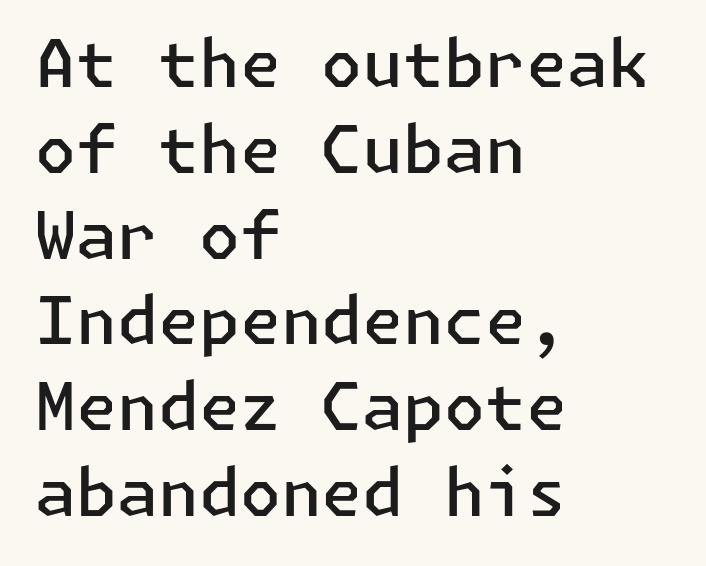
The setting favours the left margin, as ordinary paragraphs usually do. Its strokes are somewhat broadened, the hallmark of semibold type. These lines were composed using upright roman letters. If you measured baseline to baseline, you'd find a middling distance. Quick note: underline off.
